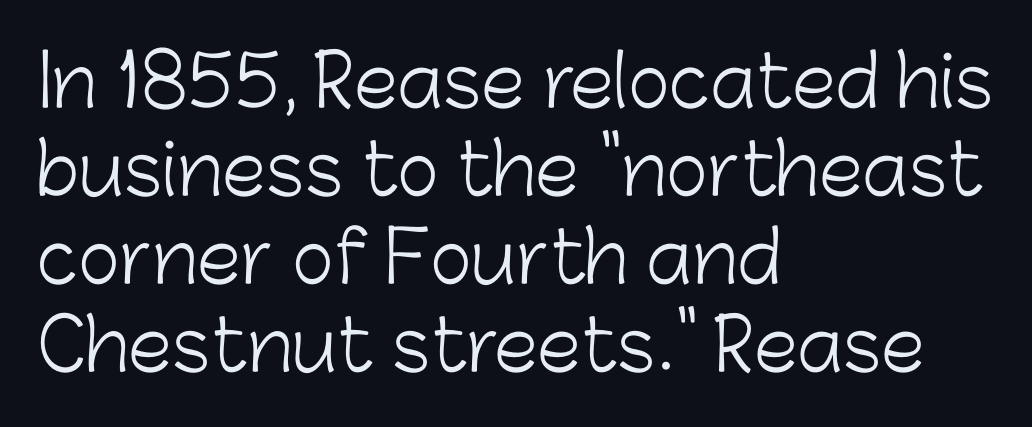
The image shows 71 px light sans-serif type, upright; set left-aligned, line spacing 1.24x, normal letter spacing, not underlined; low stroke contrast and a medium x-height.
